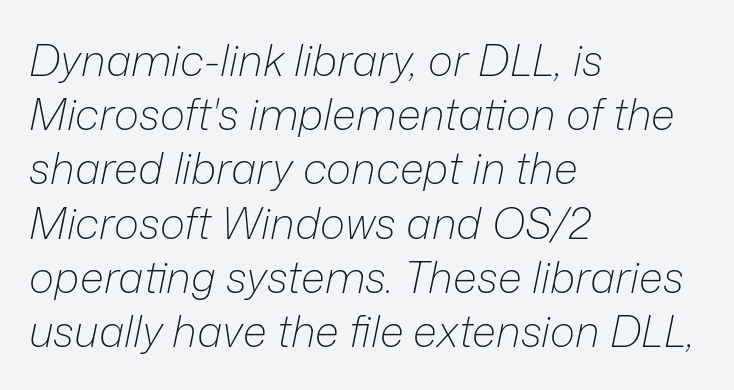
{"italic": "yes", "lean": "right", "slant_degrees": 12, "bold": "no", "weight": "light", "width": "normal", "stroke_contrast": "low", "x_height": "medium", "monospaced": "no", "underline": "no", "align": "left", "line_spacing": "normal", "line_spacing_ratio": 1.26, "letter_spacing": "normal", "letter_spacing_em": 0.0, "glyph_px": 43}
